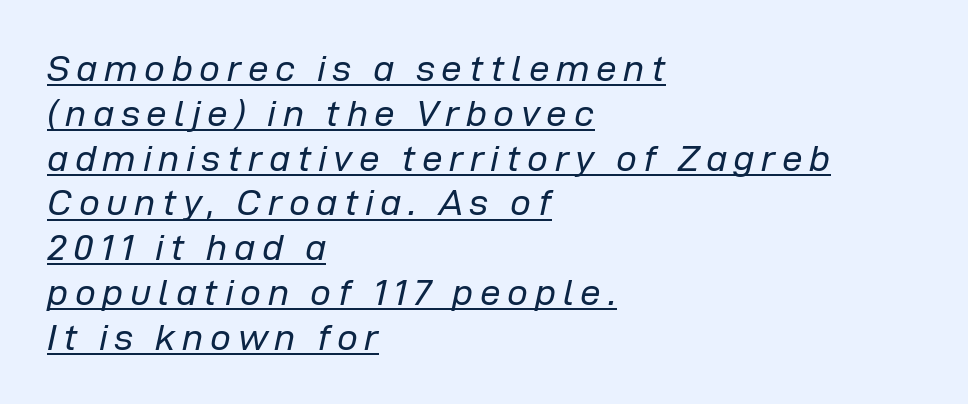
Leftover space on each line is placed entirely after the last word. Style check: oblique. Vertical stems look standard width or narrower in stroke. Note the varied advance widths — an 'i' is clearly narrower than an 'm'.
